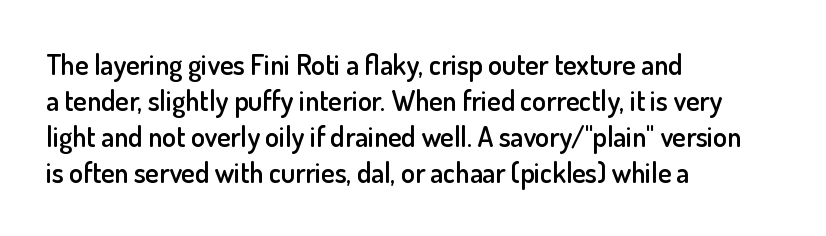
The image shows 28 px semibold sans-serif type, upright; set left-aligned, normal line spacing (1.28x), normal letter spacing, not underlined; low stroke contrast and a small x-height.
